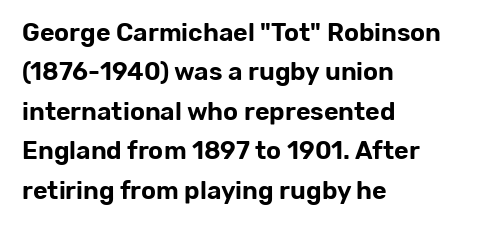
The setting favours the left margin, as ordinary paragraphs usually do. Is there any slant? The stems are plumb. A bare baseline throughout the passage. The letterforms sit shoulder to shoulder at normal distance. These lines sit exactly where default settings would place them.
